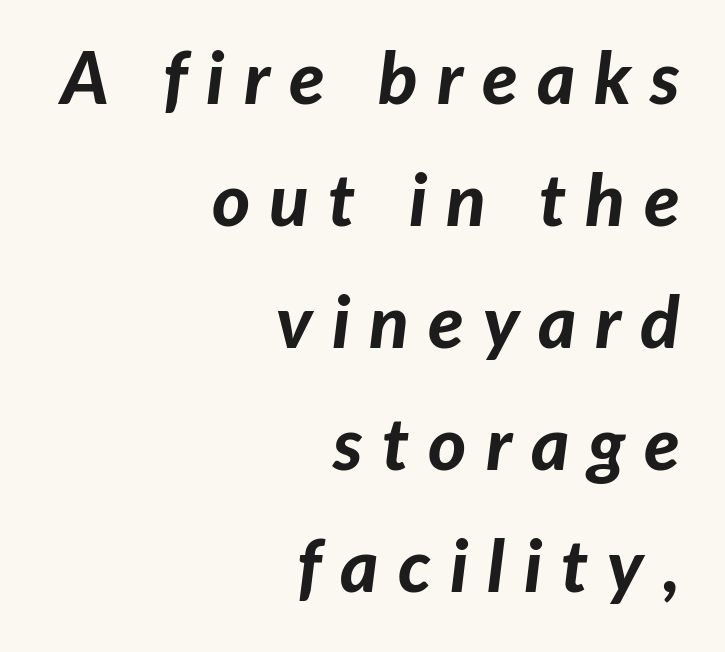
The image shows 73 px bold type, italic (leaning right); set right-aligned, normal line spacing (1.67x), unusually wide letter spacing (+0.26 em), not underlined; low stroke contrast and a medium x-height.
